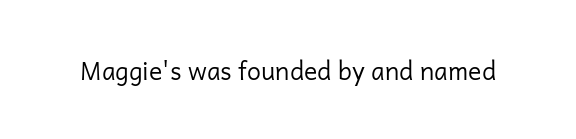
The rendering keeps characters at their native spacing. The font sits on the lighter half of the weight spectrum, regular included. Quick note: underline off. Is there any slant? The stems are plumb.
